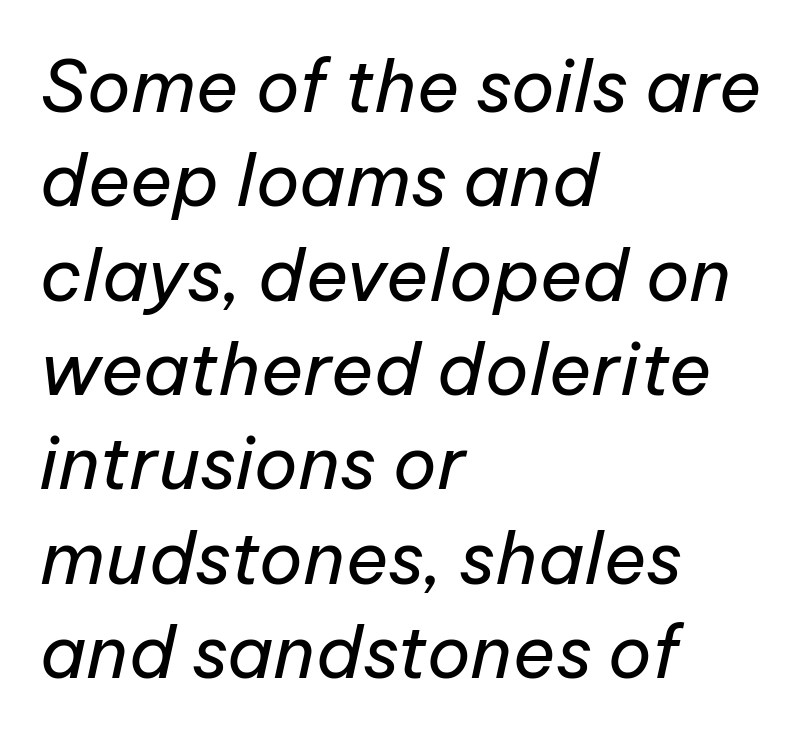
Q: Is the text bold? A: No.
Q: Is the text italic (slanted)? A: Yes, it leans right by about 12 degrees.
Q: Is the text underlined? A: No.
Q: How is the paragraph aligned? A: Left-aligned.
Q: Is the spacing between letters normal or unusually wide? A: Normal.
Q: Is the spacing between lines tight, normal or loose? A: Normal.
Q: Width (condensed, normal, or wide)? A: Normal.
Q: Stroke contrast? A: Low.
Q: x-height? A: Medium.
Q: Monospaced? A: No.
